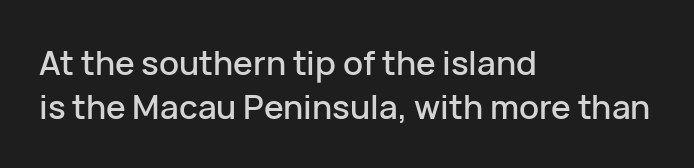
Q: Is the text italic (slanted)? A: No, it is upright.
Q: Is the typeface a serif or a sans-serif typeface? A: Sans-serif.
Q: Is the text underlined? A: No.
Q: How is the paragraph aligned? A: Left-aligned.
Q: Is the spacing between letters normal or unusually wide? A: Normal.
Q: Is the spacing between lines tight, normal or loose? A: Normal.
Q: Width (condensed, normal, or wide)? A: Normal.
Q: Stroke contrast? A: Low.
Q: x-height? A: Medium.
Q: Monospaced? A: No.
